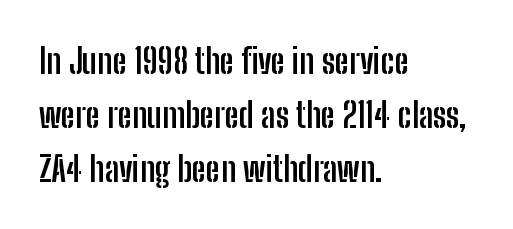
The image shows 35 px semibold, condensed sans-serif type, upright; set left-aligned, normal line spacing (1.54x), normal letter spacing, not underlined; low stroke contrast and a medium x-height.
